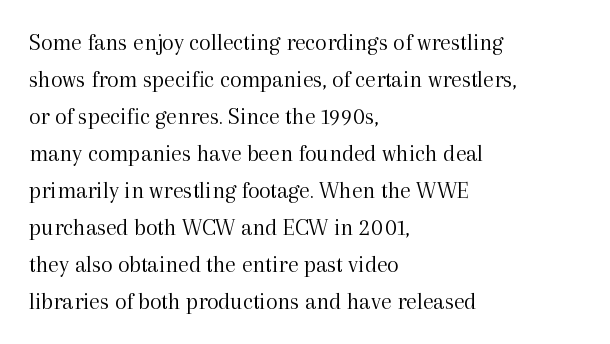
Q: Is the text bold? A: No.
Q: Is the text italic (slanted)? A: No, it is upright.
Q: Is the text underlined? A: No.
Q: How is the paragraph aligned? A: Left-aligned.
Q: Is the spacing between letters normal or unusually wide? A: Normal.
Q: Is the spacing between lines tight, normal or loose? A: Normal.
